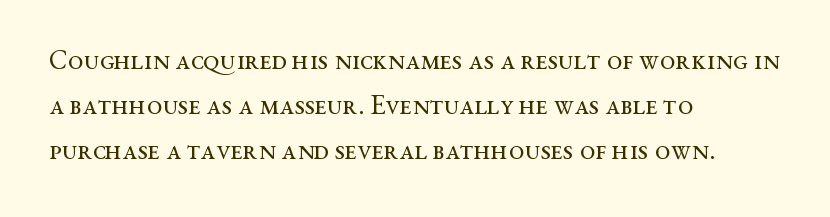
Each word holds together tightly as a unit, with standard inter-letter gaps. Each new line begins a customary step beneath the previous one. Are there feet on the stems? There are — it's a serif. The passage shown is typed in a proportional face where columns would drift.
